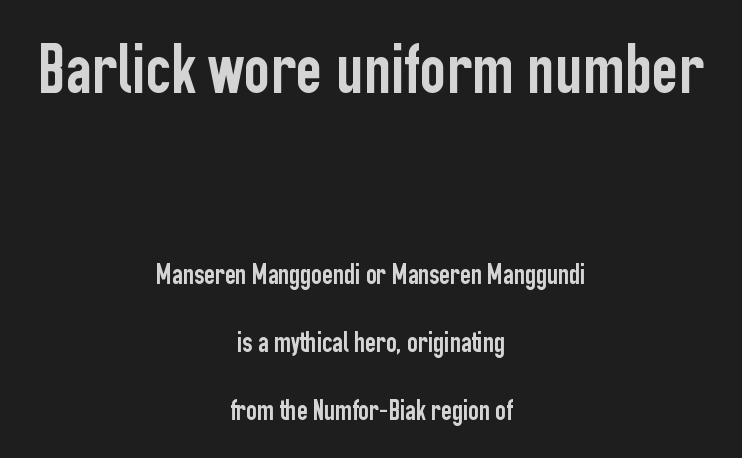
Q: Is the text italic (slanted)? A: No, it is upright.
Q: Is the typeface a serif or a sans-serif typeface? A: Sans-serif.
Q: Is the text underlined? A: No.
Q: How is the paragraph aligned? A: Centered.
Q: Is the spacing between letters normal or unusually wide? A: Normal.
Q: Is the spacing between lines tight, normal or loose? A: Loose.
Q: Which block of text is set in a larger size, the first (top) or the second (bottom)? A: The first (top) one.
Q: Width (condensed, normal, or wide)? A: Condensed.
Q: Stroke contrast? A: Low.
Q: x-height? A: Medium.
Q: Monospaced? A: No.
